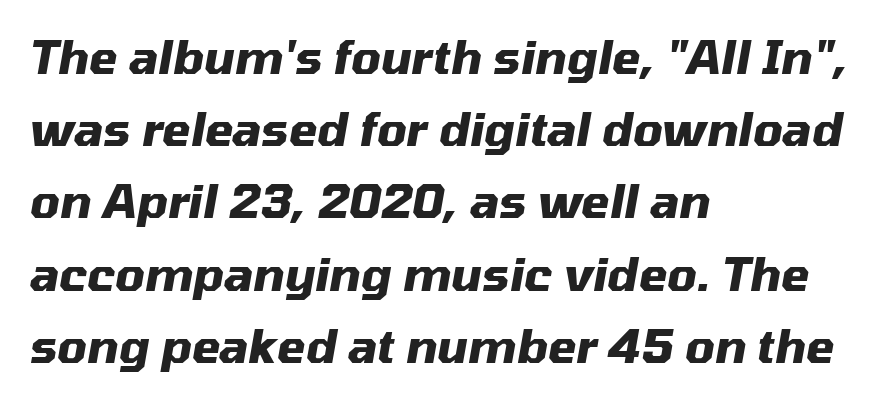
{"italic": "yes", "lean": "right", "slant_degrees": 10, "bold": "yes", "weight": "heavy", "width": "normal", "stroke_contrast": "medium", "x_height": "medium", "monospaced": "no", "underline": "no", "align": "left", "line_spacing": "normal", "line_spacing_ratio": 1.57, "letter_spacing": "normal", "letter_spacing_em": 0.0, "glyph_px": 46}
